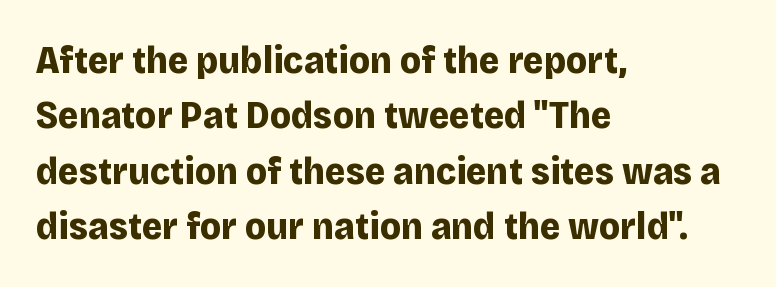
{"serif": "no", "italic": "no", "bold": "yes", "weight": "bold", "width": "normal", "stroke_contrast": "low", "x_height": "large", "monospaced": "no", "underline": "no", "align": "left", "line_spacing": "normal", "line_spacing_ratio": 1.42, "letter_spacing": "normal", "letter_spacing_em": 0.0, "glyph_px": 39}
